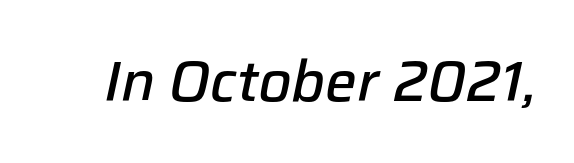
When letters slant like this, we call the style italic. Look at the tracking — it's just the regular setting, nothing added. Varying glyph widths throughout — classic text-font behaviour. How heavy is the stroke? Medium-heavy — a semibold, shy of bold.
